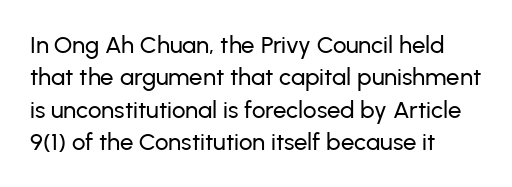
Q: Is the text italic (slanted)? A: No, it is upright.
Q: Is the text underlined? A: No.
Q: How is the paragraph aligned? A: Left-aligned.
Q: Is the spacing between letters normal or unusually wide? A: Normal.
Q: Is the spacing between lines tight, normal or loose? A: Normal.
